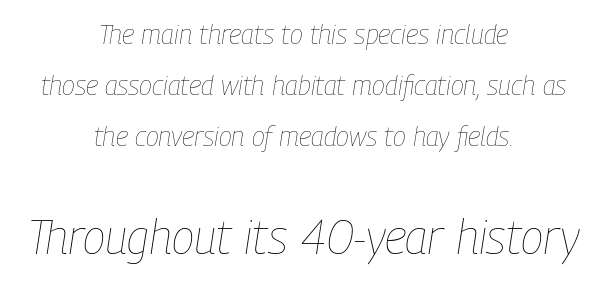
Q: Is the text bold? A: No.
Q: Is the text italic (slanted)? A: Yes, it leans right by about 9 degrees.
Q: Is the text underlined? A: No.
Q: How is the paragraph aligned? A: Centered.
Q: Is the spacing between letters normal or unusually wide? A: Normal.
Q: Which block of text is set in a larger size, the first (top) or the second (bottom)? A: The second (bottom) one.
Q: Width (condensed, normal, or wide)? A: Condensed.
Q: Stroke contrast? A: Low.
Q: x-height? A: Medium.
Q: Monospaced? A: No.
